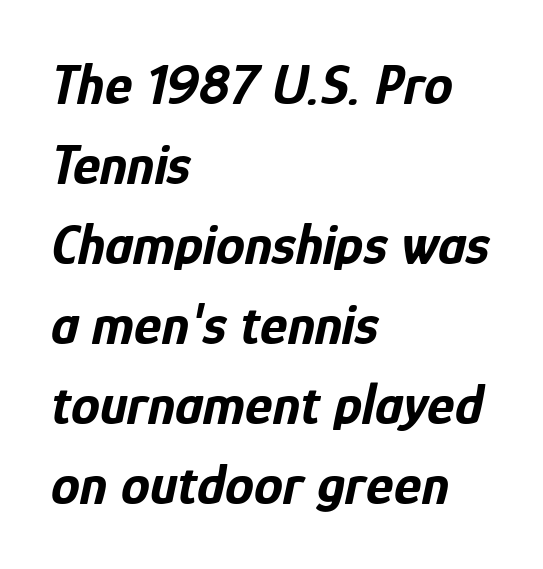
Q: Is the text bold? A: Yes.
Q: Is the text italic (slanted)? A: Yes, it leans right by about 12 degrees.
Q: Is the text underlined? A: No.
Q: How is the paragraph aligned? A: Left-aligned.
Q: Is the spacing between letters normal or unusually wide? A: Normal.
Q: Is the spacing between lines tight, normal or loose? A: Normal.
Q: Width (condensed, normal, or wide)? A: Condensed.
Q: Stroke contrast? A: Low.
Q: x-height? A: Medium.
Q: Monospaced? A: No.
